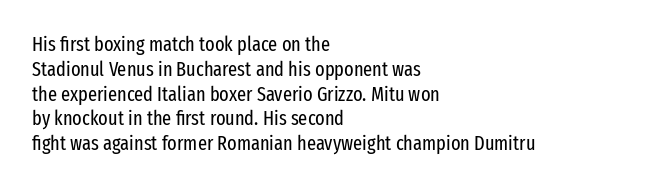
Each stroke keeps to a modest, everyday thickness or less. The type is set solid horizontally, with unmodified tracking. Italic: no, the glyphs are upright roman. In CSS terms this would be text-align: left.
